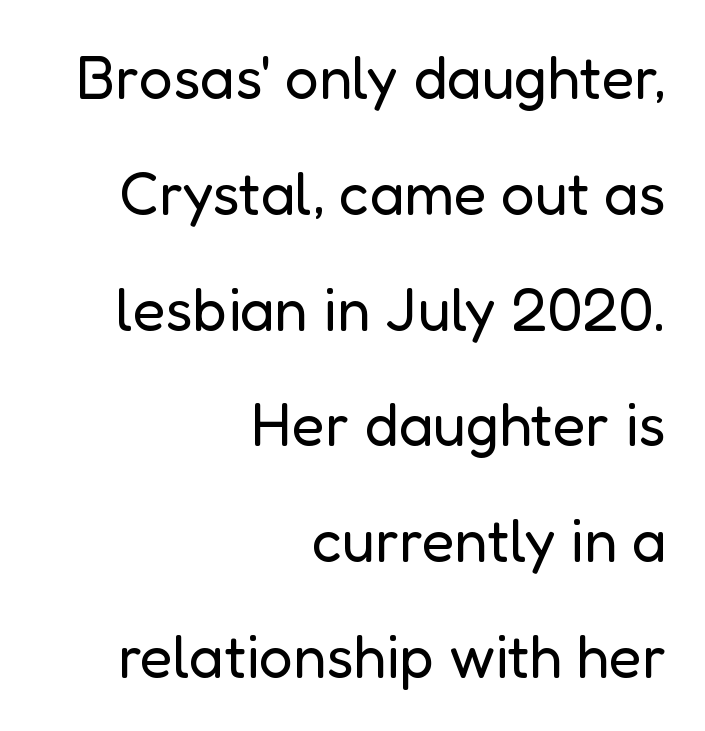
The image shows 60 px regular-weight sans-serif type, upright; set right-aligned, loose line spacing (1.93x), normal letter spacing, not underlined; low stroke contrast and a medium x-height.
